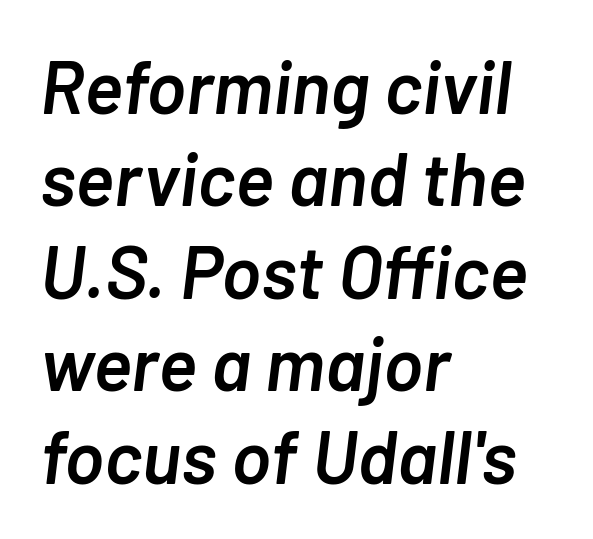
In terms of posture, this sample is oblique. A bit beefed up — I'd call it semibold rather than bold. Nobody drew a line under any word here. This sample has the flowing, uneven cadence of proportional lettering.
